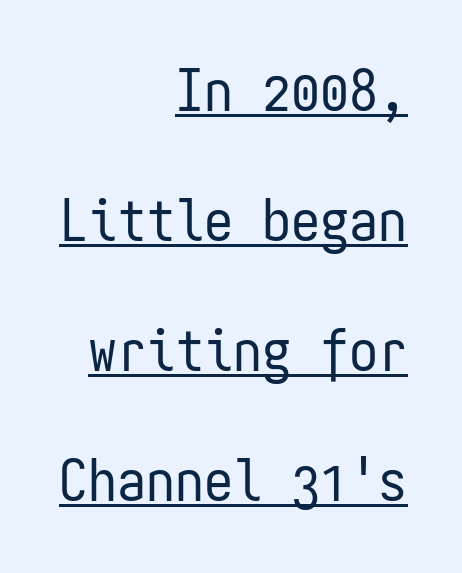
How would I describe the line gaps? Wide and relaxed. Does the copy run flush right? Yes — the right margin is perfectly even. Emphasis is given by a line drawn under the lettering. When letters stand straight like this, we call the style roman or upright. Honestly, the letter spacing is just normal — you wouldn't notice it.
